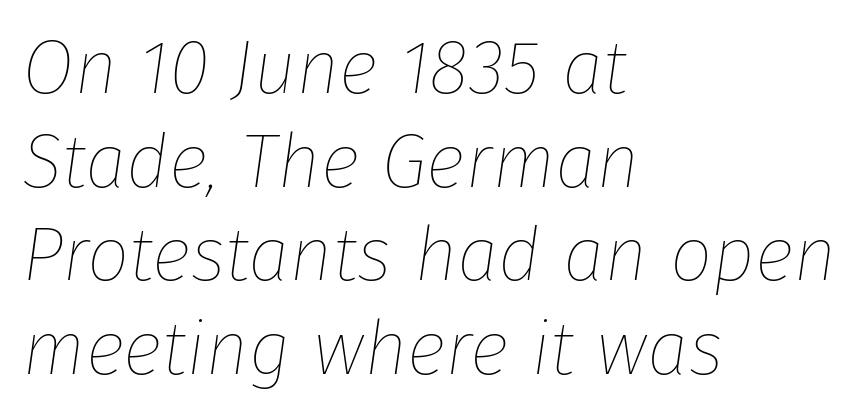
Line starts are locked; line ends wander. This is oblique type, the kind used for emphasis or titles. Spacing between characters is what you'd get straight out of the box. The block of text has a typical density, with ordinary space between rows. Each stroke keeps to a modest, everyday thickness or less. Each letter keeps its own natural width here, so spacing adapts to shape.
